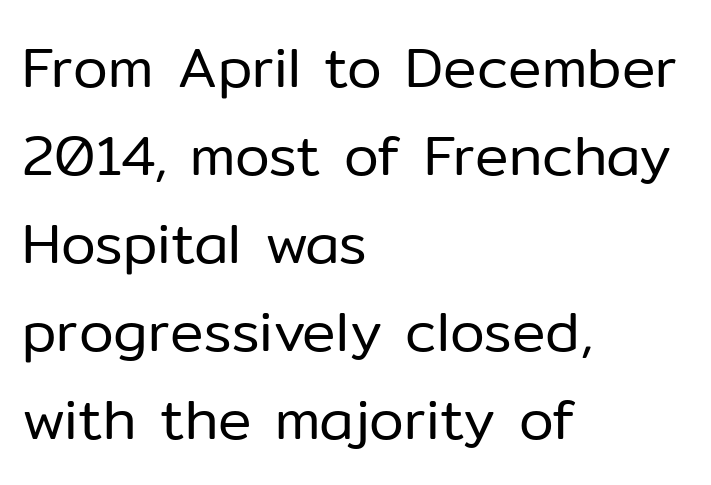
The image shows 56 px regular-weight sans-serif type, upright; set left-aligned, normal line spacing (1.57x), normal letter spacing, not underlined; low stroke contrast and a medium x-height.
